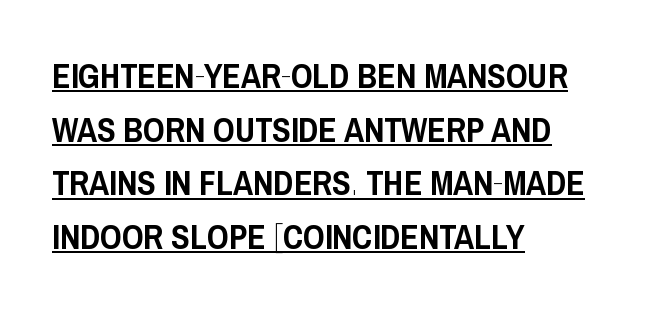
The line-height multiplier appears to be the usual default. Students, observe the line beneath the letters — that is underlining. Think of a printed novel: that variable character pitch is what you see here. Casual observation: everything's shoved over to the left. You can tell it's not italic because the verticals are truly vertical. The face used here is rendered with its standard letterfit.
